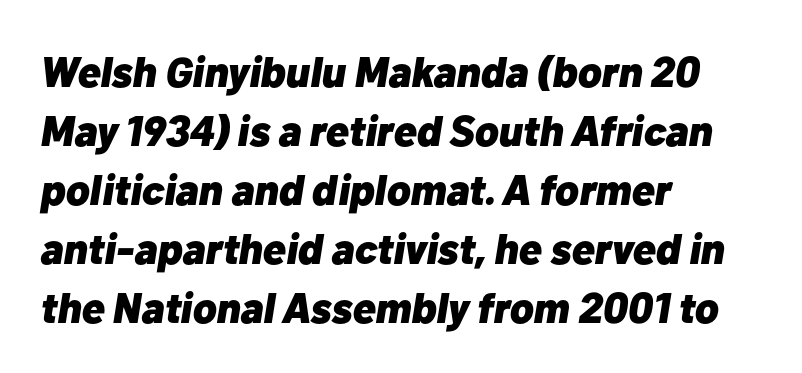
The image shows 43 px heavy type, italic (leaning right); set left-aligned, normal line spacing (1.37x), normal letter spacing, not underlined; low stroke contrast and a medium x-height.
